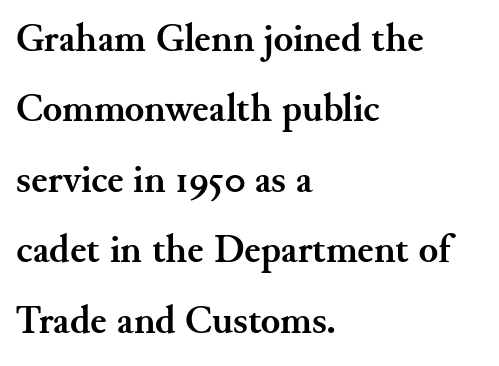
{"serif": "yes", "italic": "no", "bold": "yes", "weight": "semibold", "width": "normal", "stroke_contrast": "medium", "x_height": "small", "monospaced": "no", "underline": "no", "align": "left", "line_spacing_ratio": 1.76, "letter_spacing": "normal", "letter_spacing_em": 0.0, "glyph_px": 40}
